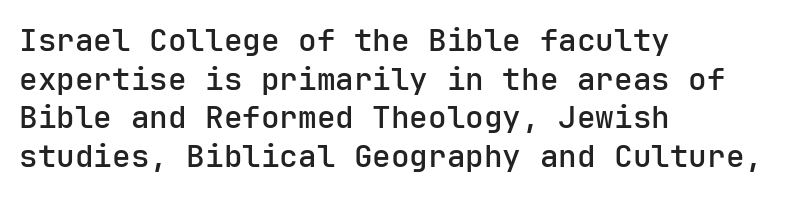
These lines are composed in type without serifs. If you measured baseline to baseline, you'd find a middling distance. Rendered with straight, roman letterforms. This rendering features lettering with no underline.
